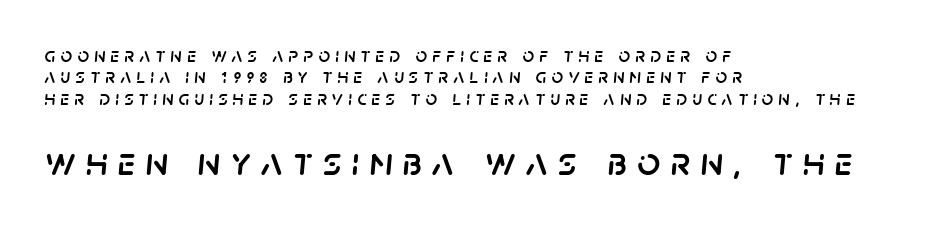
Q: Is the text italic (slanted)? A: Yes, it leans right by about 5 degrees.
Q: Is the text underlined? A: No.
Q: How is the paragraph aligned? A: Left-aligned.
Q: Is the spacing between letters normal or unusually wide? A: Unusually wide.
Q: Is the spacing between lines tight, normal or loose? A: Tight.
Q: Which block of text is set in a larger size, the first (top) or the second (bottom)? A: The second (bottom) one.
Q: Width (condensed, normal, or wide)? A: Normal.
Q: Stroke contrast? A: Low.
Q: x-height? A: Large.
Q: Monospaced? A: No.
